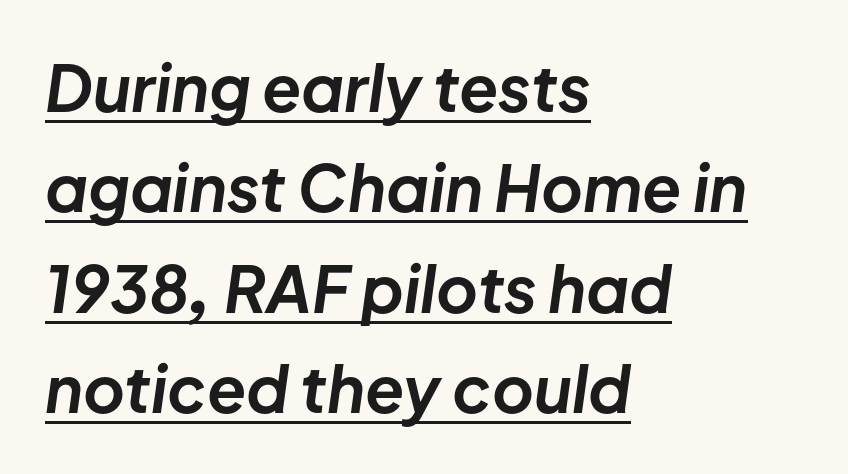
In CSS terms this would be text-align: left. Italic: yes, the glyphs are oblique. The letters sit at their default tracking, neither squeezed nor spread. Beneath each row of characters lies a ruled line. Reading down the column, the eye jumps a familiar distance to each next line.
